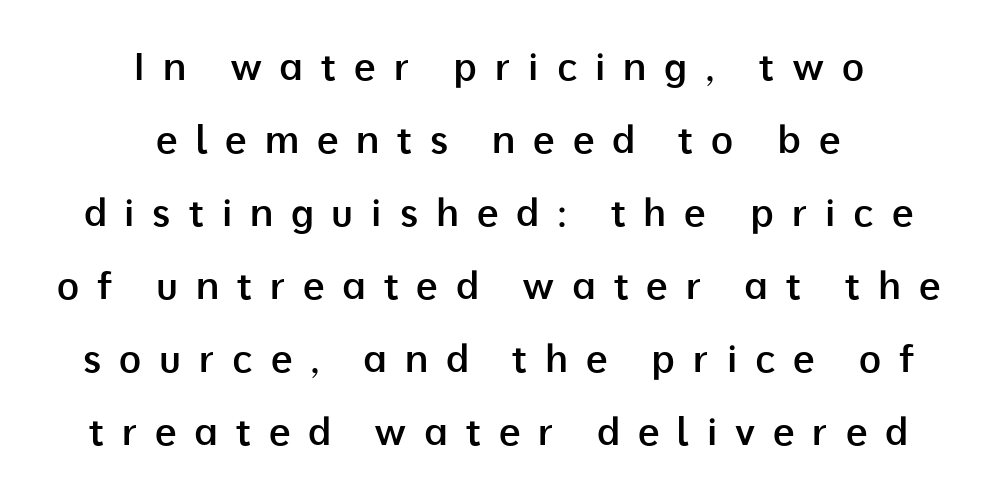
The image shows 38 px semibold sans-serif type, upright; set centered, loose line spacing (1.92x), unusually wide letter spacing (+0.47 em), not underlined; low stroke contrast and a medium x-height.
